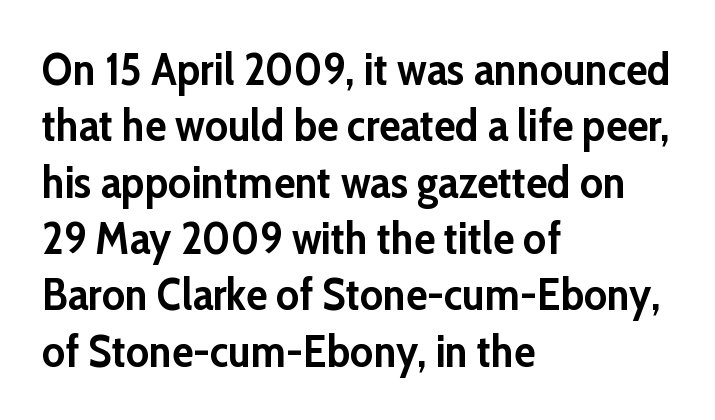
The image shows 44 px semibold sans-serif type, upright; set left-aligned, normal line spacing (1.28x), normal letter spacing, not underlined; low stroke contrast and a medium x-height.
